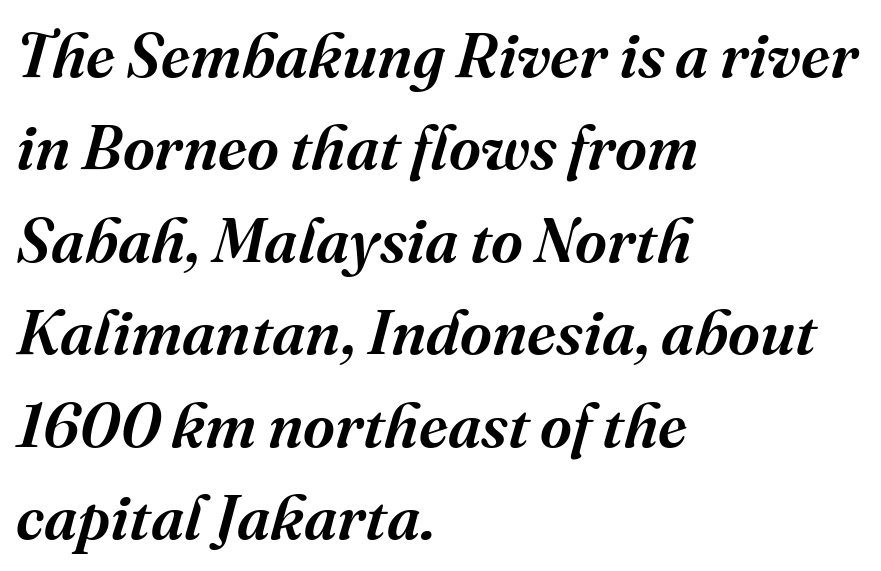
Q: Is the text bold? A: Semi-bold.
Q: Is the text italic (slanted)? A: Yes, it leans right by about 16 degrees.
Q: Is the typeface a serif or a sans-serif typeface? A: Serif.
Q: Is the text underlined? A: No.
Q: How is the paragraph aligned? A: Left-aligned.
Q: Is the spacing between letters normal or unusually wide? A: Normal.
Q: Is the spacing between lines tight, normal or loose? A: Normal.
Q: Width (condensed, normal, or wide)? A: Normal.
Q: Stroke contrast? A: Medium.
Q: x-height? A: Medium.
Q: Monospaced? A: No.
